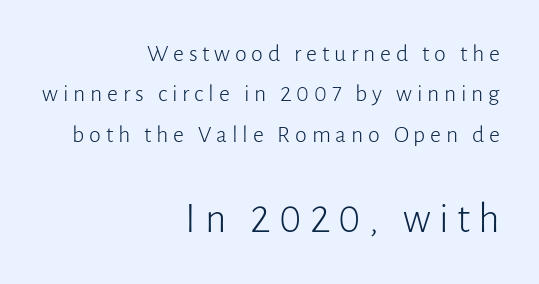
Q: Is the text bold? A: No.
Q: Is the text italic (slanted)? A: No, it is upright.
Q: Is the typeface a serif or a sans-serif typeface? A: Sans-serif.
Q: Is the text underlined? A: No.
Q: How is the paragraph aligned? A: Right-aligned.
Q: Is the spacing between letters normal or unusually wide? A: Unusually wide.
Q: Is the spacing between lines tight, normal or loose? A: Normal.
Q: Which block of text is set in a larger size, the first (top) or the second (bottom)? A: The second (bottom) one.
Q: Width (condensed, normal, or wide)? A: Normal.
Q: Stroke contrast? A: Low.
Q: x-height? A: Medium.
Q: Monospaced? A: No.
